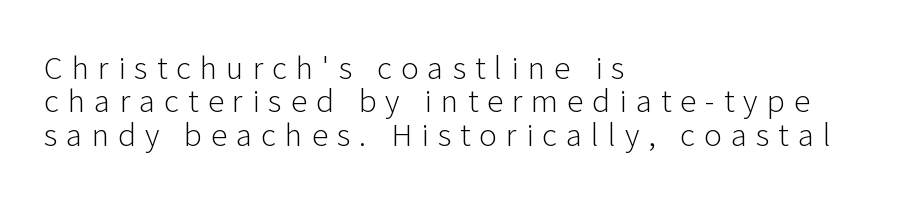
The image shows 30 px light sans-serif type, upright; set left-aligned, tight line spacing (1.11x), unusually wide letter spacing (+0.3 em), not underlined; low stroke contrast and a medium x-height.
